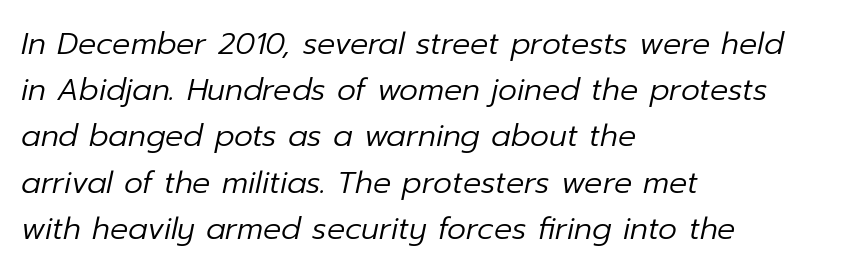
The image shows 30 px regular-weight type, italic (leaning right); set left-aligned, normal line spacing (1.54x), normal letter spacing, not underlined; low stroke contrast and a medium x-height.
